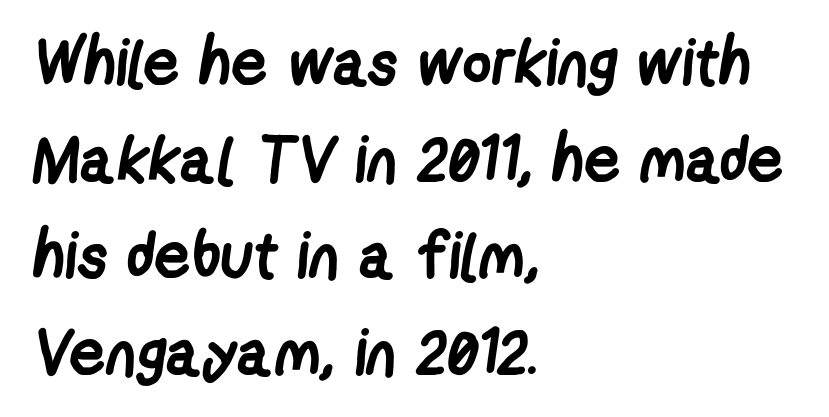
{"serif": "no", "bold": "yes", "weight": "semibold", "width": "condensed", "stroke_contrast": "low", "x_height": "medium", "monospaced": "no", "underline": "no", "align": "left", "line_spacing": "normal", "line_spacing_ratio": 1.51, "letter_spacing": "normal", "letter_spacing_em": 0.0, "glyph_px": 64}
